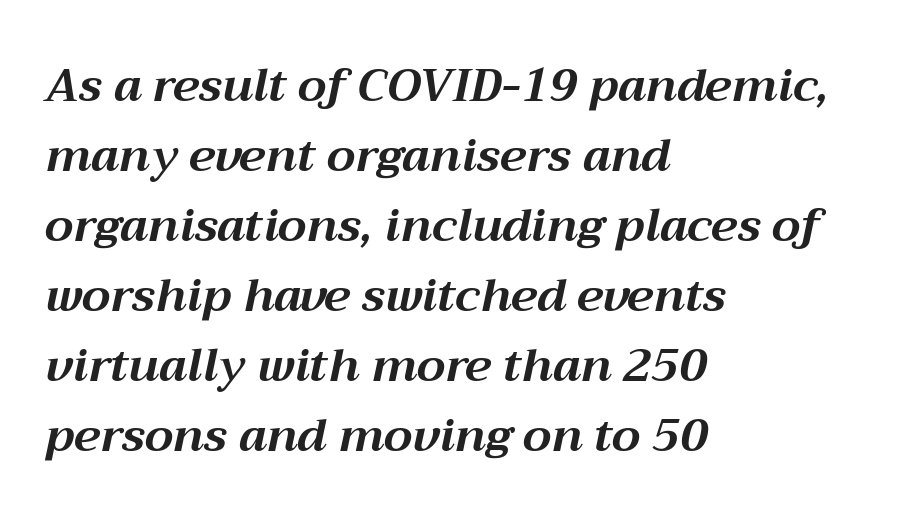
Summary of weight: heavy, a full bold. Each new line begins a customary step beneath the previous one. In terms of letterspacing, this is plain default setting. Alignment: flush left. You can tell it's italic because the verticals aren't actually vertical.
